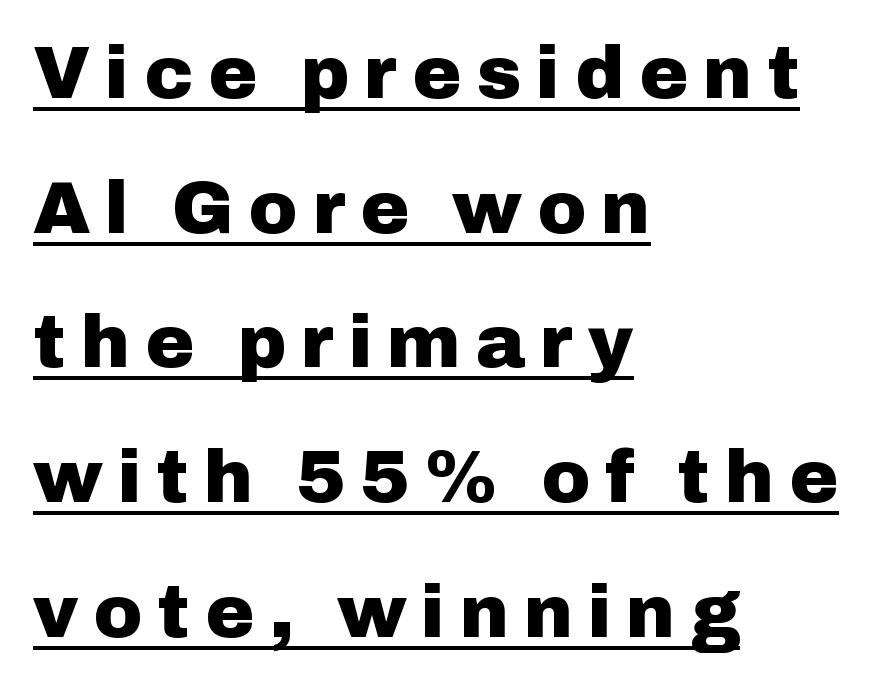
The image shows 74 px heavy sans-serif type, upright; set left-aligned, line spacing 1.82x, unusually wide letter spacing (+0.2 em), underlined; low stroke contrast and a medium x-height.
